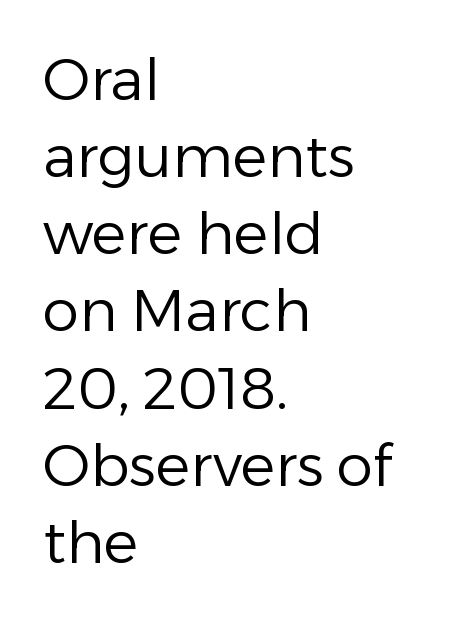
The image shows 58 px regular-weight sans-serif type, upright; set left-aligned, normal line spacing (1.33x), normal letter spacing, not underlined; low stroke contrast and a medium x-height.
